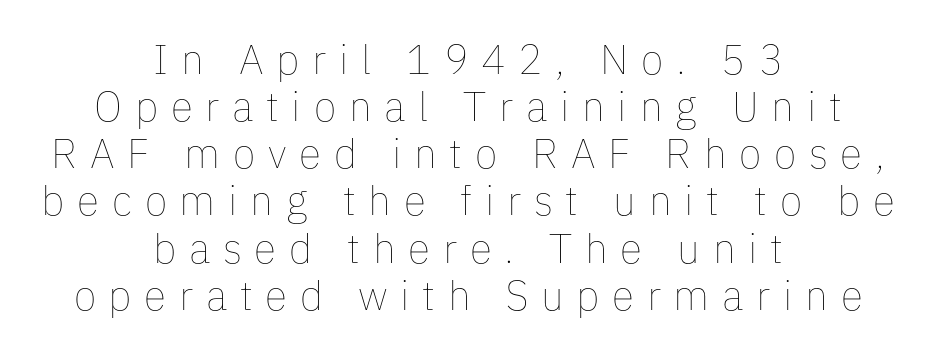
Is this a heavy cut? Hardly; it is regular or lighter. Unmarked baselines from the first word to the last. The whitespace from short lines is split evenly between both sides. Caption: expanded tracking, letters set apart.
